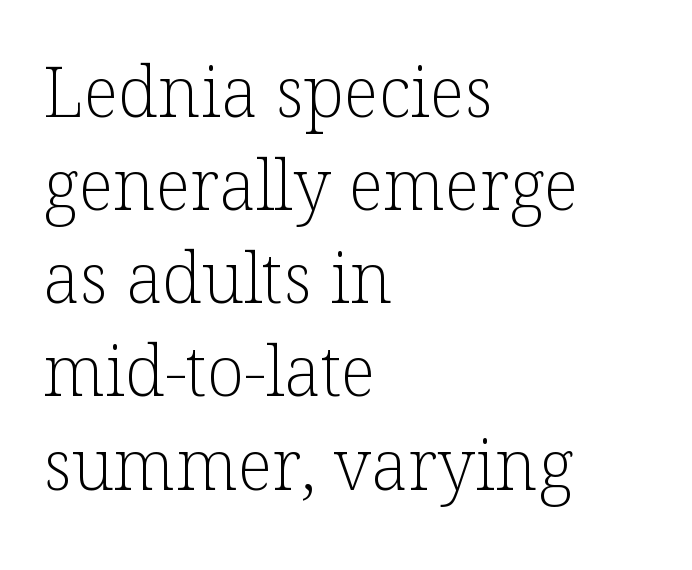
Character widths vary here, with narrow letters taking less room than wide ones. The weight would be labelled regular, book, light, or lighter still. The type sits square on the baseline with zero lean. Does the leading feel generous? No, just average. These lines stack with their left ends in a neat column. The letters carry serifs — small finishing strokes at the ends of their stems.
